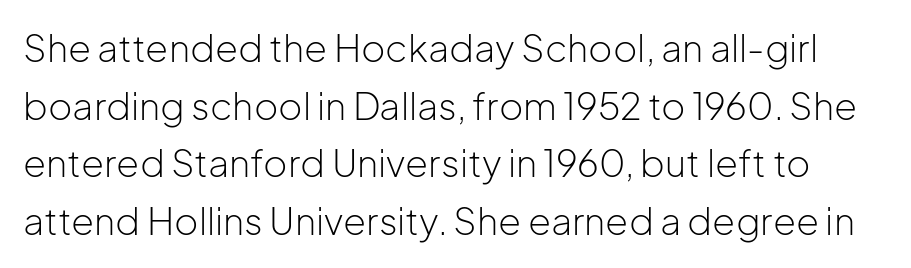
{"serif": "no", "italic": "no", "bold": "no", "weight": "light", "width": "normal", "stroke_contrast": "low", "x_height": "medium", "monospaced": "no", "underline": "no", "line_spacing": "normal", "line_spacing_ratio": 1.56, "letter_spacing": "normal", "letter_spacing_em": 0.0, "glyph_px": 37}
